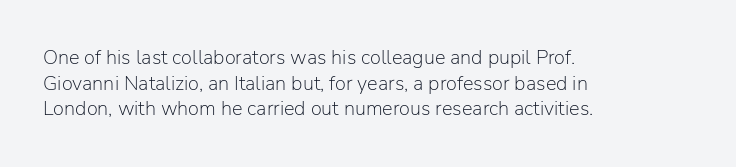
{"italic": "no", "bold": "no", "underline": "no", "align": "left", "line_spacing": "normal", "line_spacing_ratio": 1.28, "letter_spacing": "normal", "letter_spacing_em": 0.0, "glyph_px": 20}
